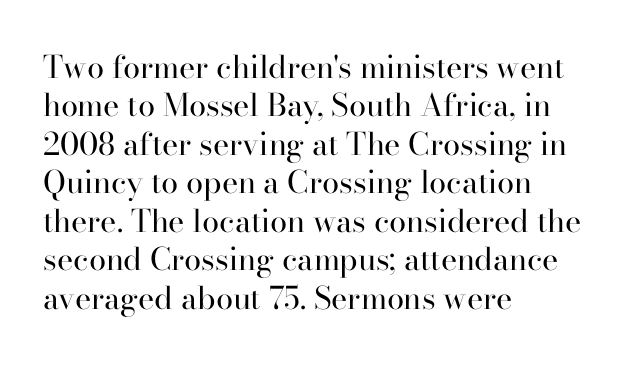
The image shows 31 px regular-weight serif type, upright; set left-aligned, line spacing 1.24x, normal letter spacing, not underlined; high stroke contrast and a small x-height.
